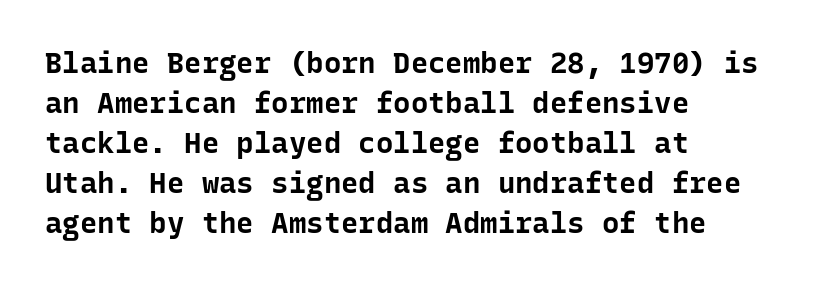
The image shows 29 px bold sans-serif type, upright, monospaced; set left-aligned, normal line spacing (1.38x), normal letter spacing, not underlined; low stroke contrast and a medium x-height.
